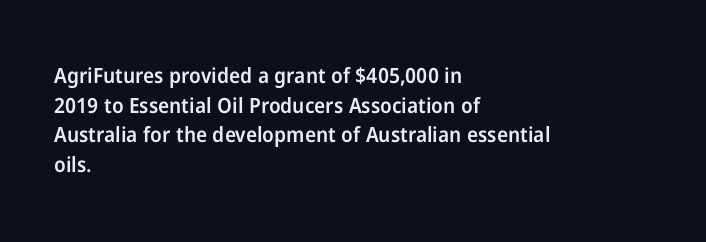
Q: Is the text bold? A: Semi-bold.
Q: Is the text italic (slanted)? A: No, it is upright.
Q: Is the text underlined? A: No.
Q: How is the paragraph aligned? A: Left-aligned.
Q: Is the spacing between letters normal or unusually wide? A: Normal.
Q: Is the spacing between lines tight, normal or loose? A: Normal.
